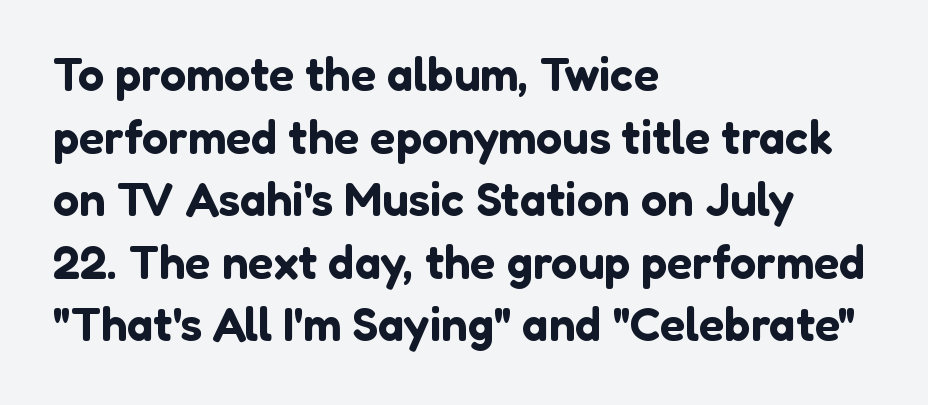
{"serif": "no", "italic": "no", "width": "normal", "stroke_contrast": "low", "x_height": "medium", "monospaced": "no", "underline": "no", "align": "left", "line_spacing": "normal", "line_spacing_ratio": 1.33, "letter_spacing": "normal", "letter_spacing_em": 0.0, "glyph_px": 47}
